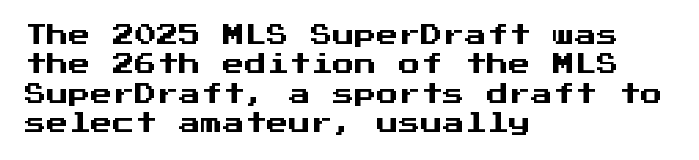
Glyph-to-glyph distance matches everyday printed text. If you drew a ruler down the left edge, every line would touch it. The letters stand upright; this is a roman face. No word sits above an underline. The line-height multiplier appears to be the usual default.
